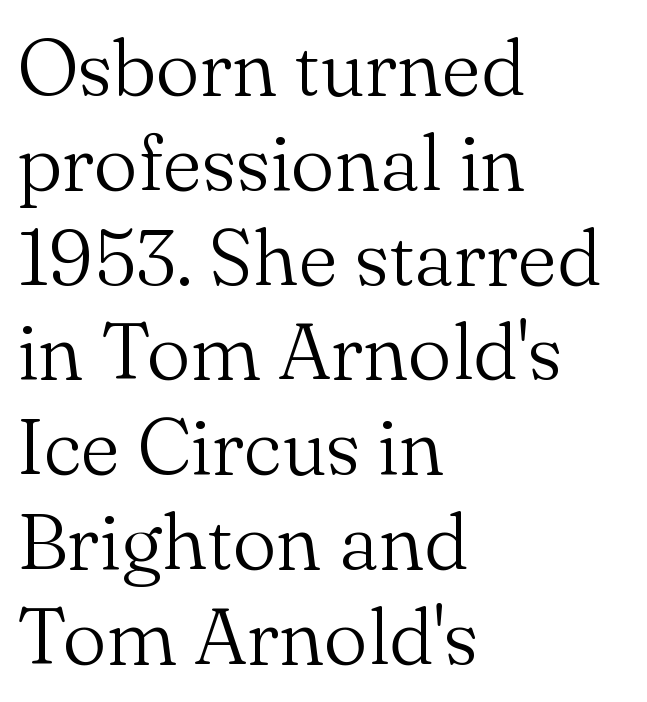
{"serif": "yes", "italic": "no", "bold": "no", "weight": "light", "width": "normal", "stroke_contrast": "medium", "x_height": "small", "monospaced": "no", "underline": "no", "align": "left", "line_spacing_ratio": 1.2, "letter_spacing": "normal", "letter_spacing_em": 0.0, "glyph_px": 79}
